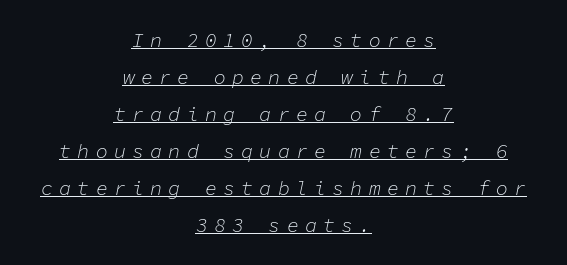
Q: Is the text bold? A: No.
Q: Is the text italic (slanted)? A: Yes, it leans right by about 11 degrees.
Q: Is the text underlined? A: Yes.
Q: How is the paragraph aligned? A: Centered.
Q: Is the spacing between letters normal or unusually wide? A: Unusually wide.
